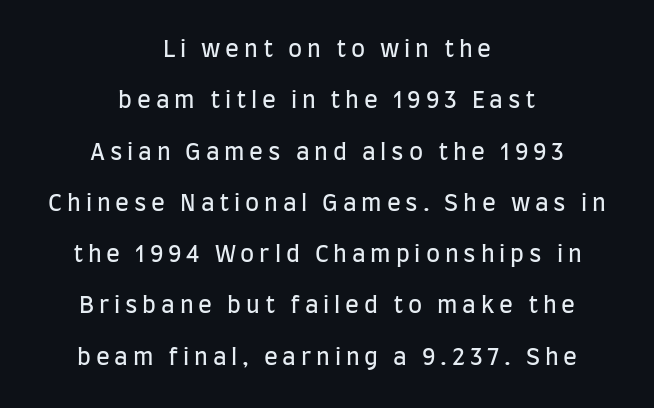
The image shows 23 px text type, upright; set centered, loose line spacing (2.23x), unusually wide letter spacing (+0.21 em), not underlined.
